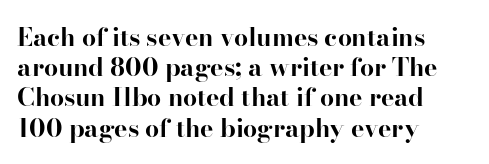
The passage shown is emphatically bold. The space directly below the letters is spotless. Tracking here is standard; glyphs follow each other at the usual distance. Where is the straight margin? On the left.
